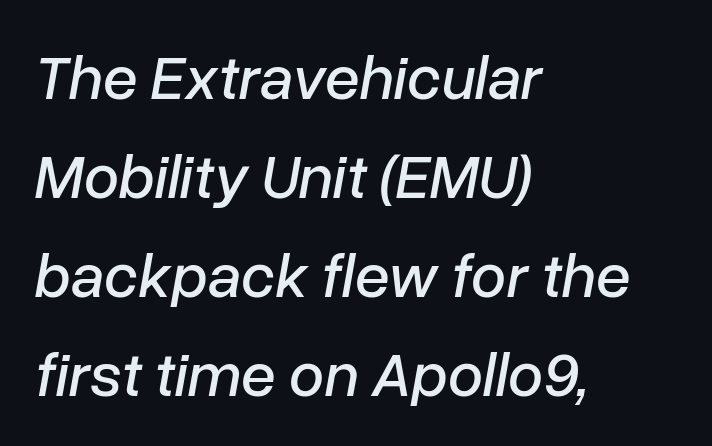
Q: Is the text italic (slanted)? A: Yes, it leans right by about 10 degrees.
Q: Is the text underlined? A: No.
Q: How is the paragraph aligned? A: Left-aligned.
Q: Is the spacing between letters normal or unusually wide? A: Normal.
Q: Is the spacing between lines tight, normal or loose? A: Normal.
Q: Width (condensed, normal, or wide)? A: Normal.
Q: Stroke contrast? A: Low.
Q: x-height? A: Medium.
Q: Monospaced? A: No.
